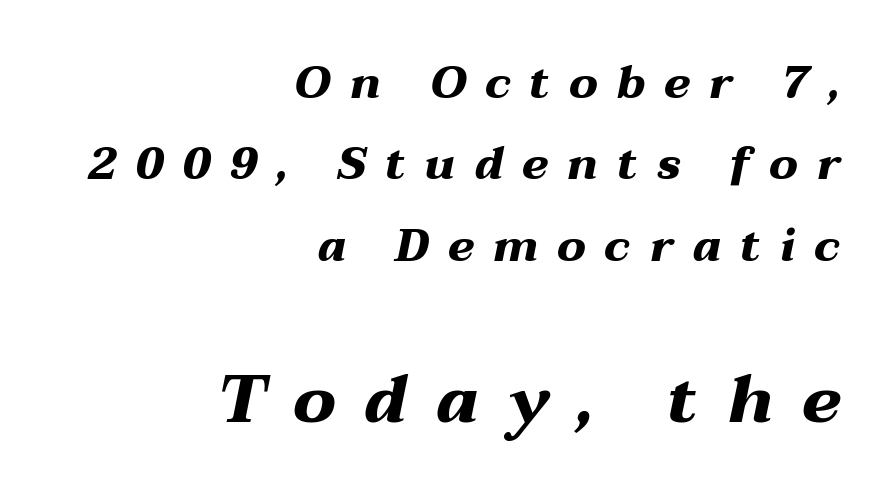
Q: Is the text bold? A: Yes.
Q: Is the text italic (slanted)? A: Yes, it leans right by about 12 degrees.
Q: Is the text underlined? A: No.
Q: How is the paragraph aligned? A: Right-aligned.
Q: Is the spacing between letters normal or unusually wide? A: Unusually wide.
Q: Which block of text is set in a larger size, the first (top) or the second (bottom)? A: The second (bottom) one.
Q: Width (condensed, normal, or wide)? A: Wide.
Q: Stroke contrast? A: Medium.
Q: x-height? A: Medium.
Q: Monospaced? A: No.
